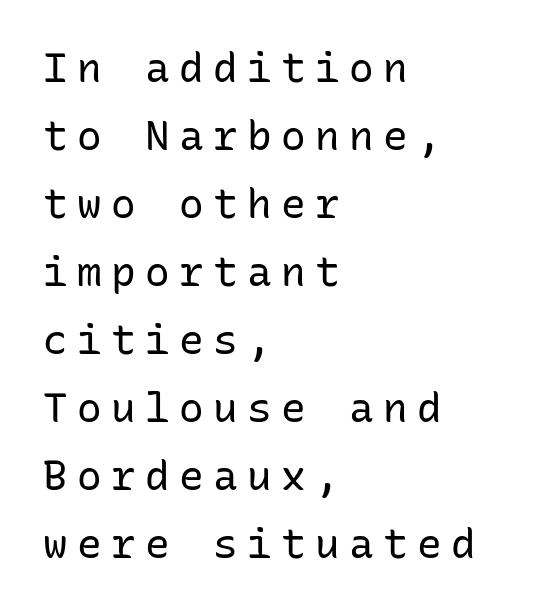
The image shows 41 px regular-weight sans-serif type, upright, monospaced; set left-aligned, normal line spacing (1.66x), unusually wide letter spacing (+0.23 em), not underlined; low stroke contrast and a medium x-height.
